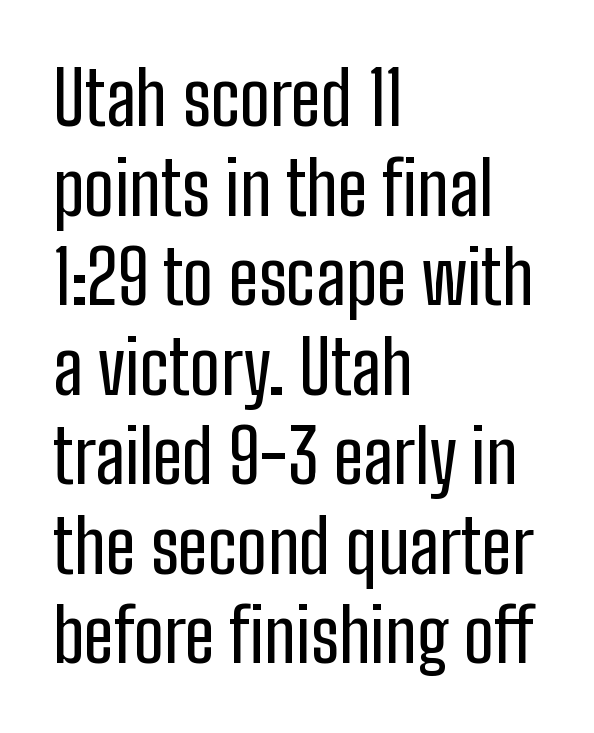
{"serif": "no", "italic": "no", "width": "condensed", "stroke_contrast": "low", "x_height": "medium", "monospaced": "no", "underline": "no", "align": "left", "line_spacing_ratio": 1.21, "letter_spacing": "normal", "letter_spacing_em": 0.0, "glyph_px": 74}
